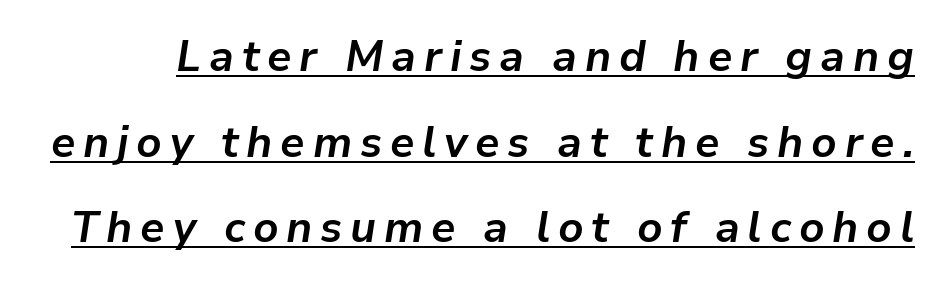
The image shows 43 px bold type, italic (leaning right); set loose line spacing (1.99x), underlined; low stroke contrast and a medium x-height.
